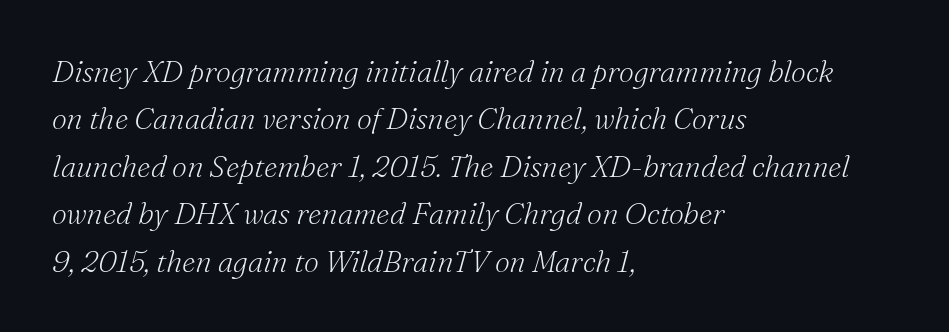
Q: Is the text bold? A: No.
Q: Is the text italic (slanted)? A: Yes, it leans right by about 16 degrees.
Q: Is the typeface a serif or a sans-serif typeface? A: Serif.
Q: Is the text underlined? A: No.
Q: How is the paragraph aligned? A: Left-aligned.
Q: Is the spacing between letters normal or unusually wide? A: Normal.
Q: Is the spacing between lines tight, normal or loose? A: Normal.
Q: Width (condensed, normal, or wide)? A: Normal.
Q: Stroke contrast? A: Medium.
Q: x-height? A: Small.
Q: Monospaced? A: No.
